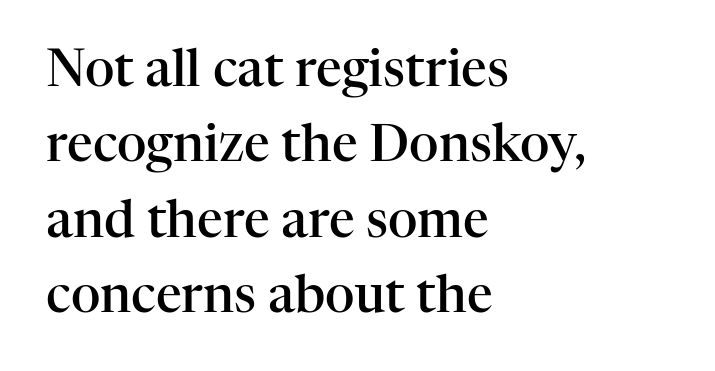
The image shows 51 px semibold serif type, upright; set left-aligned, normal line spacing (1.48x), normal letter spacing, not underlined; high stroke contrast and a medium x-height.
